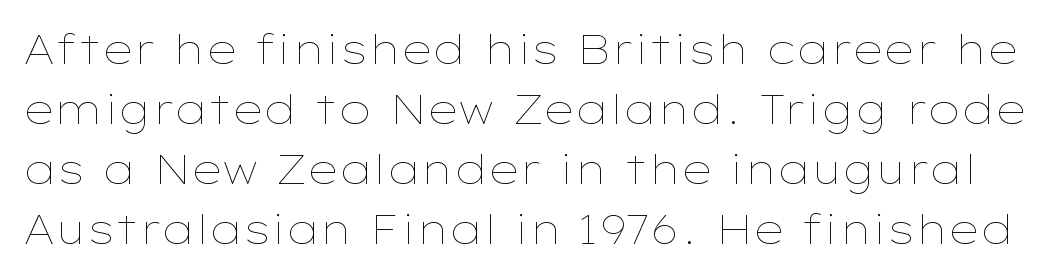
The image shows 41 px thin, wide type, upright; set normal line spacing (1.46x), normal letter spacing, not underlined; low stroke contrast and a medium x-height.
